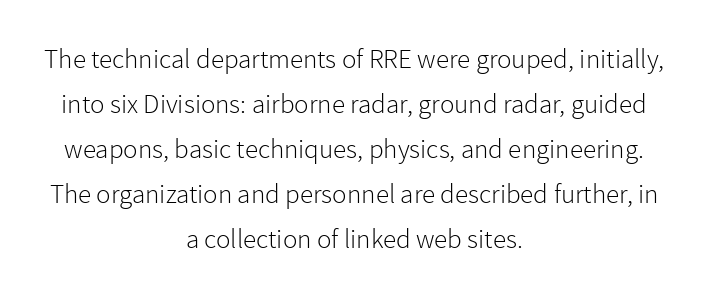
Q: Is the text bold? A: No.
Q: Is the text italic (slanted)? A: No, it is upright.
Q: Is the text underlined? A: No.
Q: How is the paragraph aligned? A: Centered.
Q: Is the spacing between letters normal or unusually wide? A: Normal.
Q: Is the spacing between lines tight, normal or loose? A: Normal.
